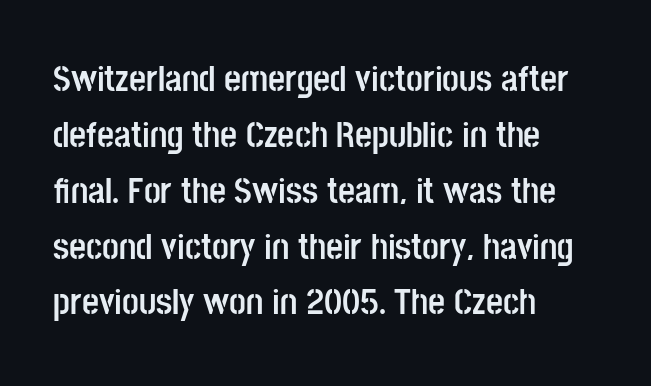
The image shows 37 px semibold, condensed sans-serif type, upright; set left-aligned, normal line spacing (1.51x), normal letter spacing, not underlined; low stroke contrast and a large x-height.
